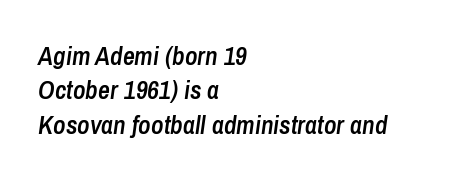
Q: Is the text bold? A: Semi-bold.
Q: Is the text italic (slanted)? A: Yes, it leans right by about 8 degrees.
Q: Is the text underlined? A: No.
Q: How is the paragraph aligned? A: Left-aligned.
Q: Is the spacing between letters normal or unusually wide? A: Normal.
Q: Is the spacing between lines tight, normal or loose? A: Normal.
